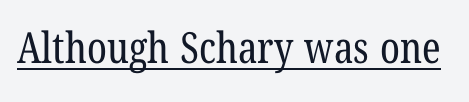
The image shows 43 px regular-weight, condensed serif type; set normal letter spacing, underlined; low stroke contrast and a medium x-height.
